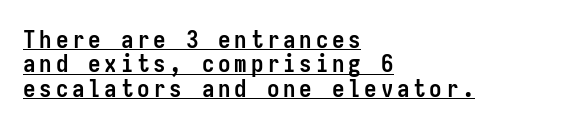
The image shows 25 px bold type, upright; set left-aligned, tight line spacing (0.98x), underlined.
